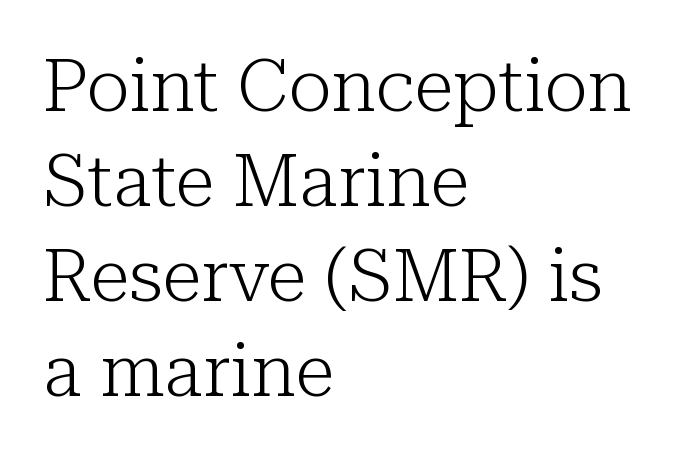
The lettering holds an erect, upright posture throughout. Regarding leading, the lines here are spaced in the standard way. These lines are composed in type with serifs. The letters sit at their default tracking, neither squeezed nor spread.
